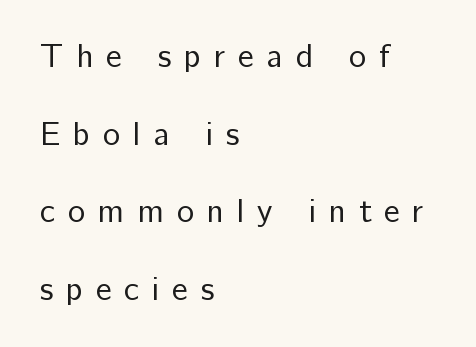
Students, observe: this is what heavily led, spacious text looks like. The face used here is proportionally spaced, like ordinary book or web type. Plain, unruled lines of type. The passage shown has open, widely tracked lettering throughout. The typography opts for an upright posture over an oblique one.
